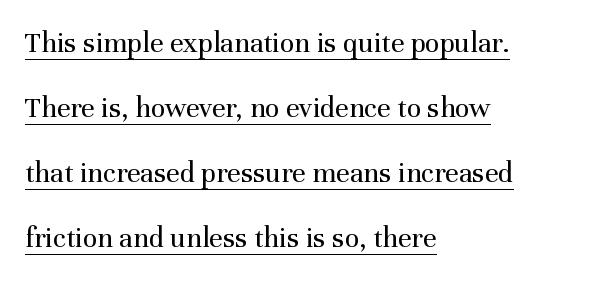
{"serif": "yes", "italic": "no", "bold": "no", "weight": "regular", "width": "normal", "stroke_contrast": "medium", "x_height": "medium", "monospaced": "no", "underline": "yes", "align": "left", "line_spacing": "loose", "line_spacing_ratio": 2.17, "letter_spacing": "normal", "letter_spacing_em": 0.0, "glyph_px": 30}
